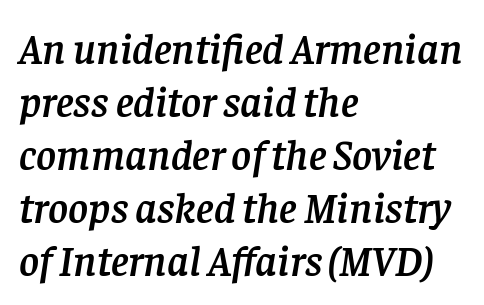
{"serif": "yes", "italic": "yes", "lean": "right", "slant_degrees": 8, "width": "normal", "stroke_contrast": "low", "x_height": "large", "monospaced": "no", "underline": "no", "align": "left", "line_spacing_ratio": 1.23, "letter_spacing": "normal", "letter_spacing_em": 0.0, "glyph_px": 43}
